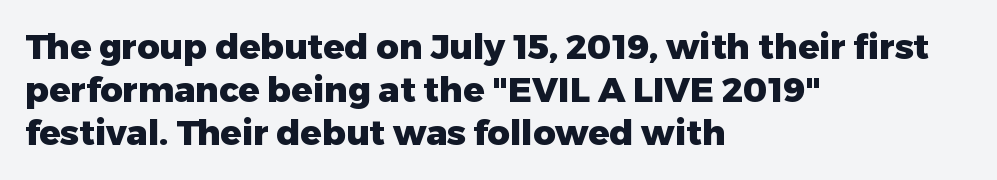
Q: Is the text bold? A: Yes.
Q: Is the text italic (slanted)? A: No, it is upright.
Q: Is the typeface a serif or a sans-serif typeface? A: Sans-serif.
Q: Is the text underlined? A: No.
Q: How is the paragraph aligned? A: Left-aligned.
Q: Is the spacing between letters normal or unusually wide? A: Normal.
Q: Width (condensed, normal, or wide)? A: Normal.
Q: Stroke contrast? A: Low.
Q: x-height? A: Medium.
Q: Monospaced? A: No.
